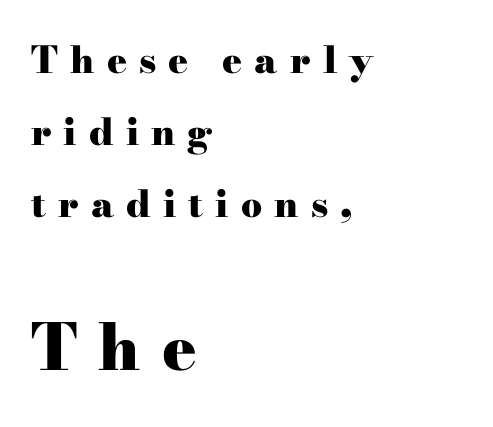
{"serif": "yes", "italic": "no", "bold": "yes", "weight": "heavy", "width": "wide", "stroke_contrast": "high", "x_height": "small", "monospaced": "no", "underline": "no", "align": "left", "line_spacing": "loose", "line_spacing_ratio": 1.94, "letter_spacing": "wide", "letter_spacing_em": 0.33, "larger_block": "second", "size_ratio": 1.73, "glyph_px": 64}
